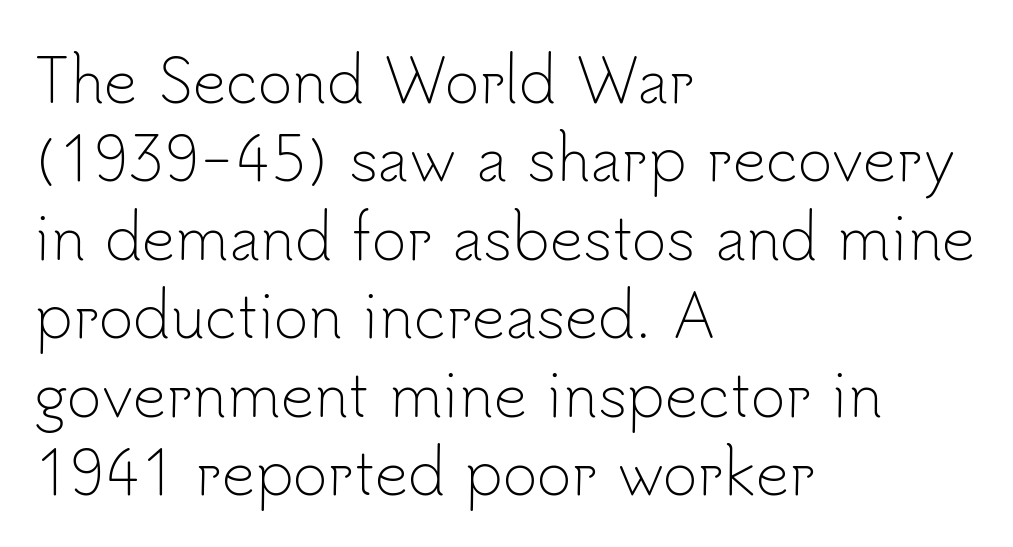
Q: Is the text bold? A: No.
Q: Is the text italic (slanted)? A: No, it is upright.
Q: Is the typeface a serif or a sans-serif typeface? A: Sans-serif.
Q: Is the text underlined? A: No.
Q: How is the paragraph aligned? A: Left-aligned.
Q: Is the spacing between letters normal or unusually wide? A: Normal.
Q: Is the spacing between lines tight, normal or loose? A: Normal.
Q: Width (condensed, normal, or wide)? A: Normal.
Q: Stroke contrast? A: Low.
Q: x-height? A: Small.
Q: Monospaced? A: No.
